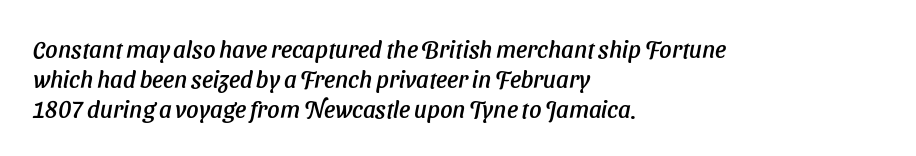
Q: Is the text italic (slanted)? A: Yes, it leans right by about 11 degrees.
Q: Is the text underlined? A: No.
Q: How is the paragraph aligned? A: Left-aligned.
Q: Is the spacing between letters normal or unusually wide? A: Normal.
